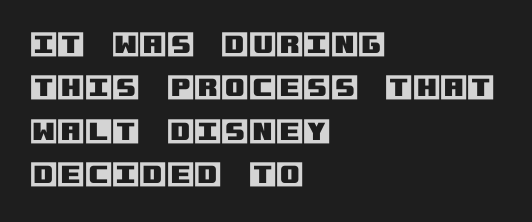
{"italic": "no", "width": "normal", "x_height": "large", "underline": "no", "align": "left", "line_spacing": "normal", "line_spacing_ratio": 1.55, "letter_spacing": "normal", "letter_spacing_em": 0.0, "glyph_px": 28}
